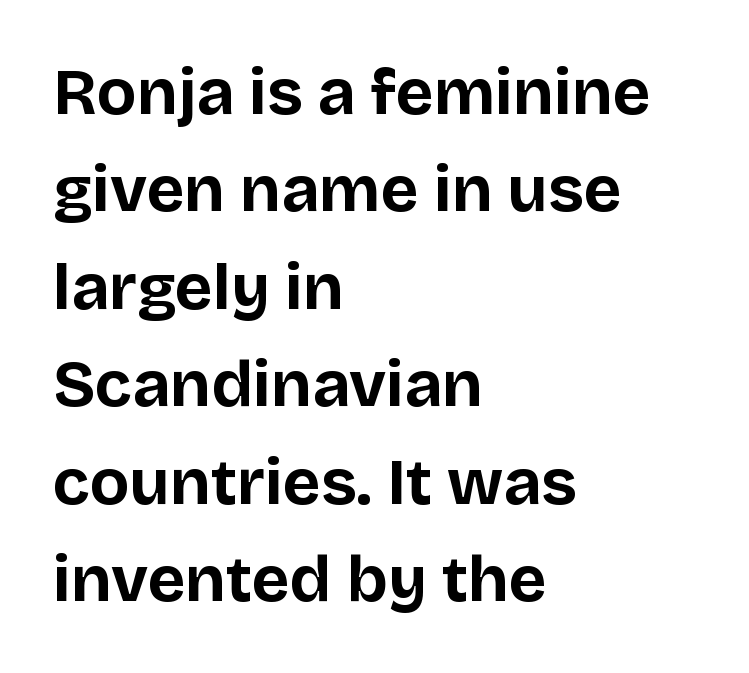
{"serif": "no", "italic": "no", "bold": "yes", "weight": "bold", "width": "normal", "stroke_contrast": "low", "x_height": "large", "monospaced": "no", "underline": "no", "align": "left", "line_spacing": "normal", "line_spacing_ratio": 1.5, "letter_spacing": "normal", "letter_spacing_em": 0.0, "glyph_px": 65}
